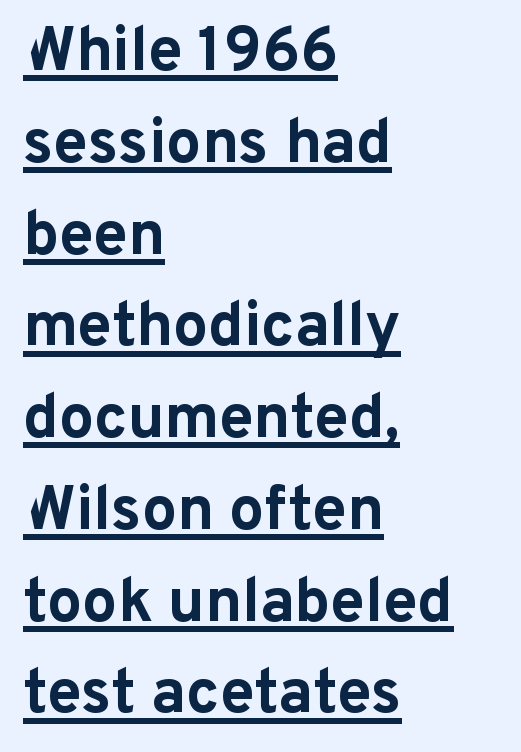
What kind of face is this? One without serifs — a sans. Strokes here are thick enough to call this a true bold. The gaps between neighbouring characters are ordinary and unremarkable. The letters advance in unequal steps, a hallmark of proportional type.
